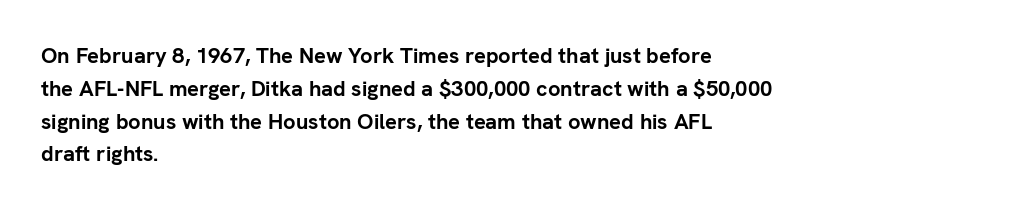
The image shows 22 px bold type, upright; set left-aligned, normal line spacing (1.49x), normal letter spacing, not underlined.
